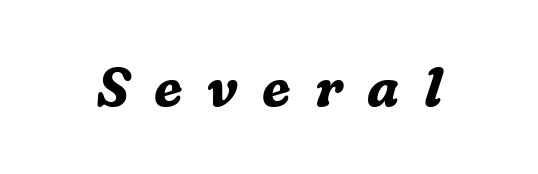
Q: Is the text bold? A: Yes.
Q: Is the text italic (slanted)? A: Yes, it leans right by about 16 degrees.
Q: Is the typeface a serif or a sans-serif typeface? A: Serif.
Q: Is the text underlined? A: No.
Q: Is the spacing between letters normal or unusually wide? A: Unusually wide.
Q: Width (condensed, normal, or wide)? A: Normal.
Q: Stroke contrast? A: Medium.
Q: x-height? A: Medium.
Q: Monospaced? A: No.
